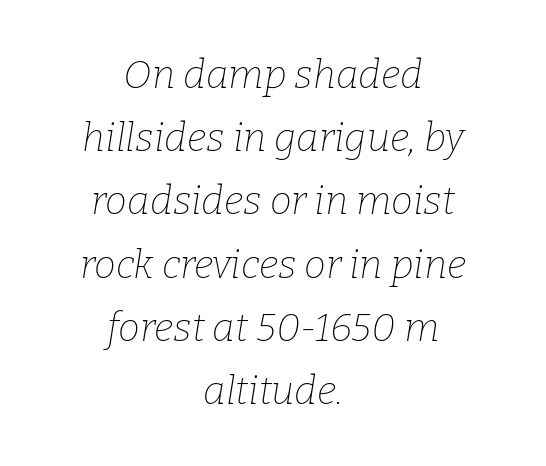
Q: Is the text bold? A: No.
Q: Is the text italic (slanted)? A: Yes, it leans right by about 9 degrees.
Q: Is the typeface a serif or a sans-serif typeface? A: Serif.
Q: Is the text underlined? A: No.
Q: How is the paragraph aligned? A: Centered.
Q: Is the spacing between letters normal or unusually wide? A: Normal.
Q: Is the spacing between lines tight, normal or loose? A: Normal.
Q: Width (condensed, normal, or wide)? A: Normal.
Q: Stroke contrast? A: Low.
Q: x-height? A: Medium.
Q: Monospaced? A: No.
